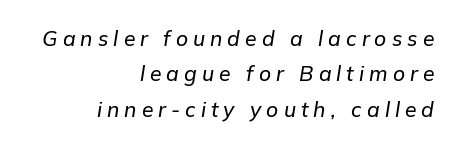
The image shows 21 px text type, italic (leaning right); set right-aligned, normal line spacing (1.68x), unusually wide letter spacing (+0.24 em), not underlined.
